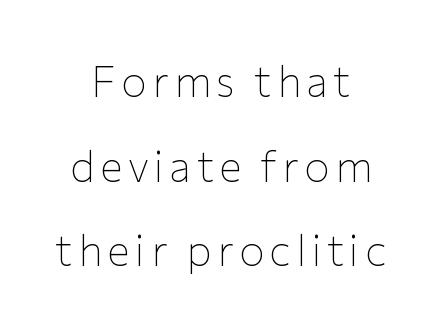
{"serif": "no", "italic": "no", "bold": "no", "weight": "thin", "width": "normal", "stroke_contrast": "low", "x_height": "medium", "monospaced": "no", "underline": "no", "align": "center", "line_spacing": "loose", "line_spacing_ratio": 1.97, "glyph_px": 43}
